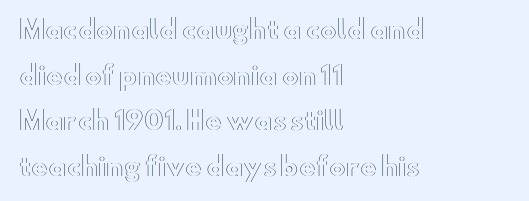
Q: Is the text italic (slanted)? A: No, it is upright.
Q: Is the text underlined? A: No.
Q: How is the paragraph aligned? A: Left-aligned.
Q: Is the spacing between letters normal or unusually wide? A: Normal.
